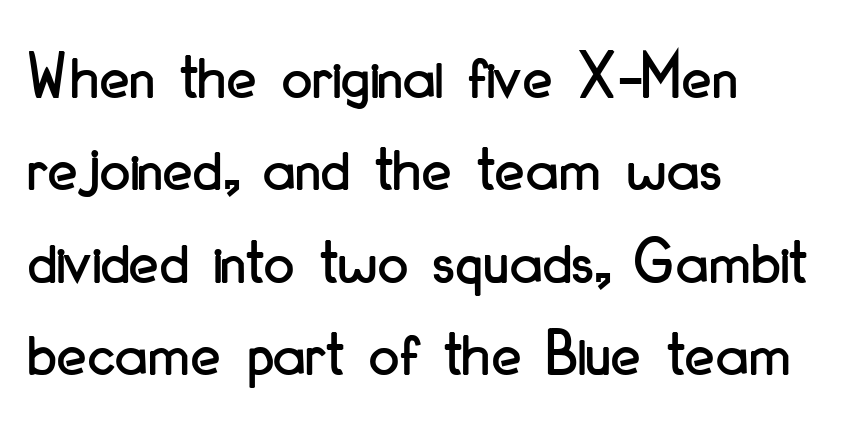
{"serif": "no", "italic": "no", "width": "condensed", "stroke_contrast": "low", "x_height": "small", "monospaced": "no", "underline": "no", "align": "left", "line_spacing": "normal", "line_spacing_ratio": 1.36, "letter_spacing": "normal", "letter_spacing_em": 0.0, "glyph_px": 68}
